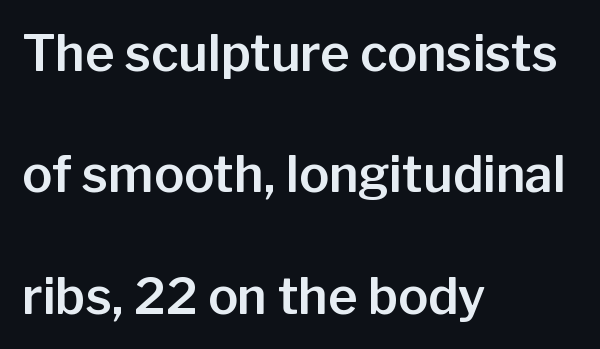
The image shows 50 px sans-serif type, upright; set left-aligned, loose line spacing (2.43x), normal letter spacing, not underlined; low stroke contrast and a medium x-height.
